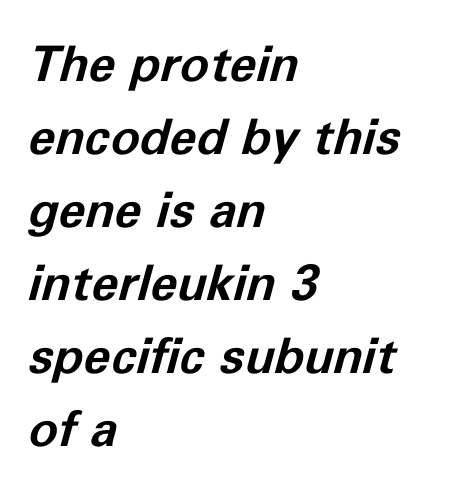
The image shows 49 px bold type, italic (leaning right); set left-aligned, normal line spacing (1.49x), normal letter spacing, not underlined; low stroke contrast and a medium x-height.
